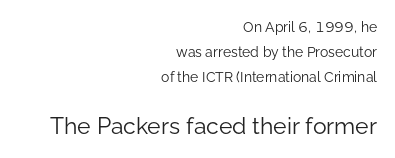
{"italic": "no", "bold": "no", "underline": "no", "align": "right", "line_spacing_ratio": 1.79, "letter_spacing": "normal", "letter_spacing_em": 0.0, "larger_block": "second", "size_ratio": 1.64, "glyph_px": 23}
